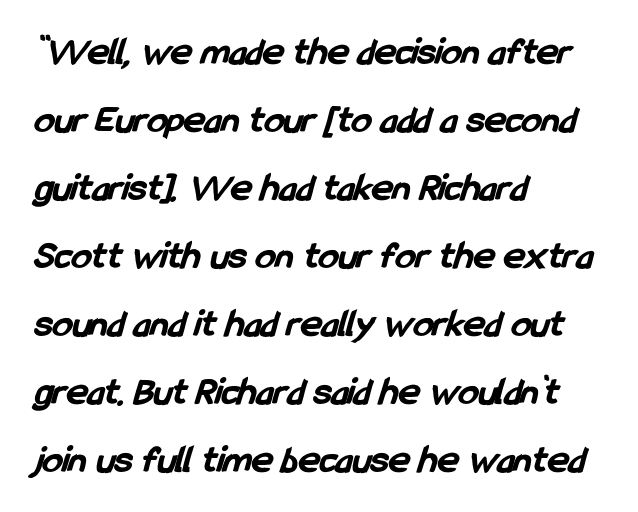
The image shows 40 px bold, condensed sans-serif type; set left-aligned, normal line spacing (1.7x), normal letter spacing, not underlined; low stroke contrast and a medium x-height.
